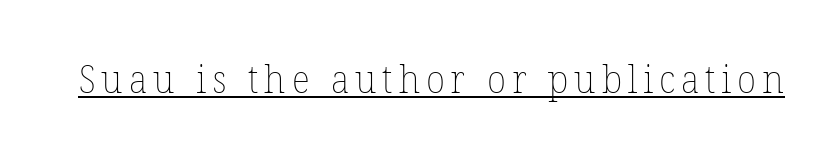
Q: Is the text bold? A: No.
Q: Is the text underlined? A: Yes.
Q: Width (condensed, normal, or wide)? A: Normal.
Q: Stroke contrast? A: Low.
Q: x-height? A: Medium.
Q: Monospaced? A: No.
